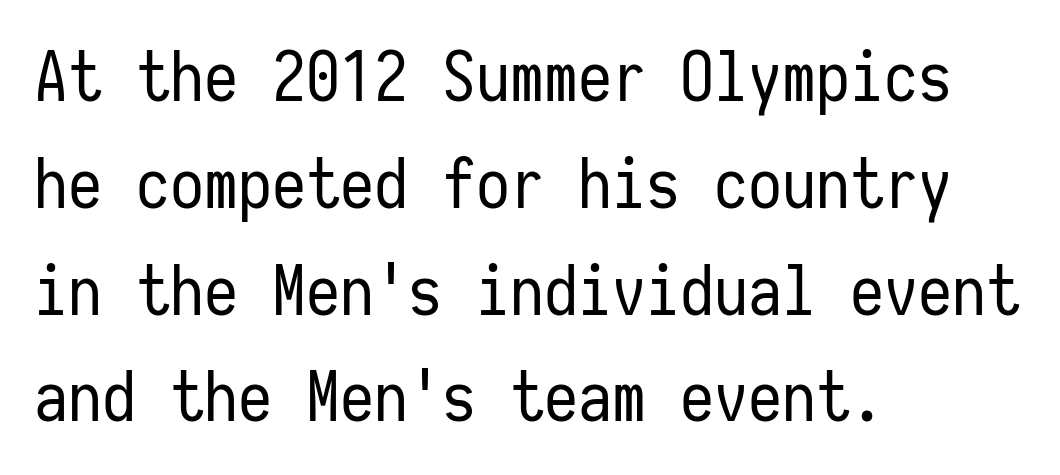
Decoration check: the copy has no underline. Italic: no, the glyphs are upright roman. If you drew a ruler down the left edge, every line would touch it. These lines sit exactly where default settings would place them. On a weight scale, this lands at 450 or below. Here the glyphs are tracked normally, forming tight word shapes.
